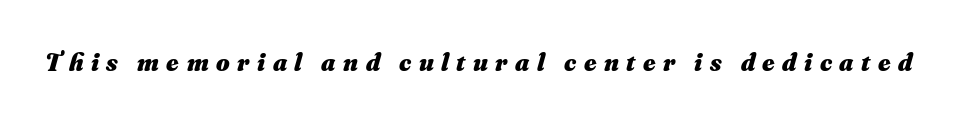
The image shows 26 px bold type, italic (leaning right); set unusually wide letter spacing (+0.29 em), not underlined.
